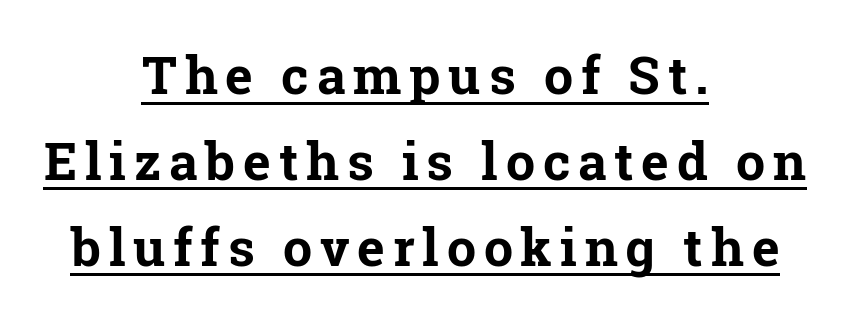
{"serif": "yes", "italic": "no", "bold": "yes", "weight": "bold", "width": "normal", "stroke_contrast": "low", "x_height": "medium", "monospaced": "no", "underline": "yes", "align": "center", "line_spacing": "normal", "line_spacing_ratio": 1.65, "glyph_px": 52}
